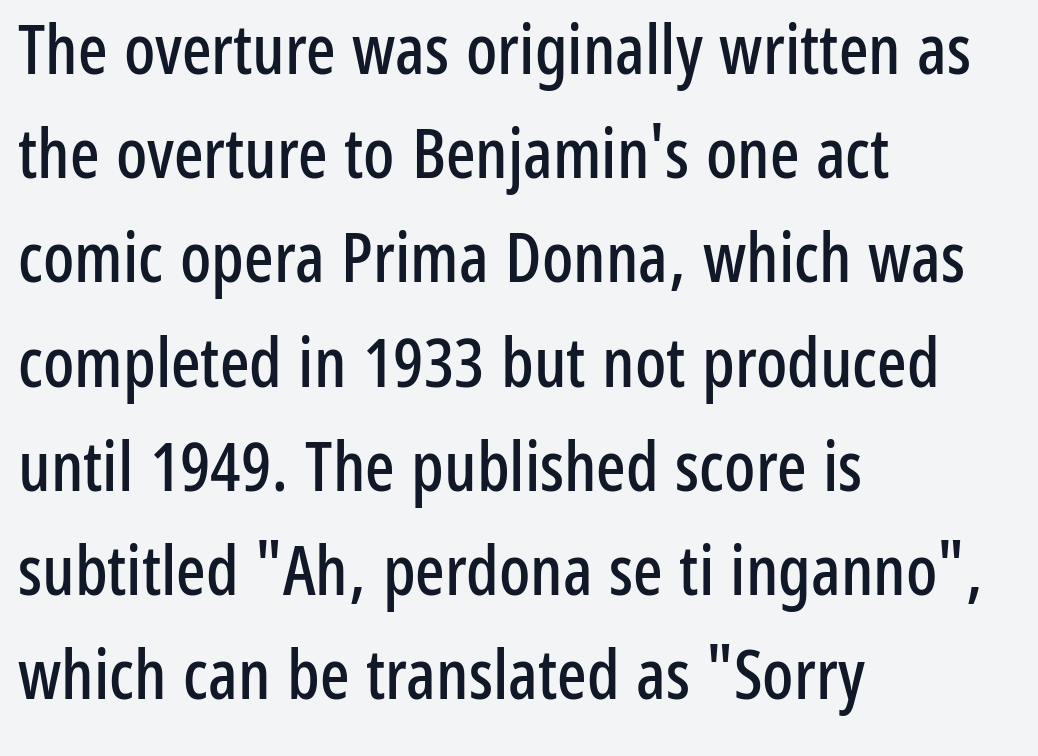
Clear beneath every line of the passage. Note: no serifs on the glyphs. Horizontal bands of white between lines are of average thickness. If you drew a line through each stem, it would be perfectly vertical. The rendering uses natural spacing where letterforms have individual widths. Glyph-to-glyph distance matches everyday printed text.
